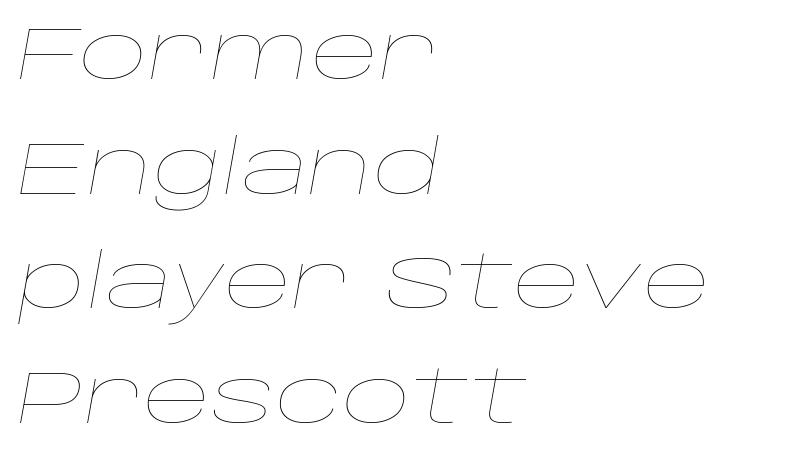
Is this a heavy cut? Hardly; it is regular or lighter. Character widths vary here, with narrow letters taking less room than wide ones. What's the leading like? Ordinary, nothing unusual. Letter spacing: default. Italic: yes, the glyphs are oblique.
